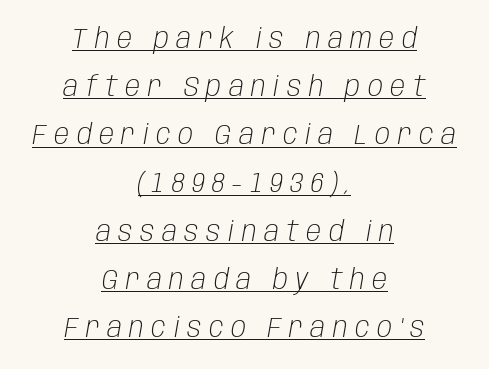
Q: Is the text bold? A: No.
Q: Is the text italic (slanted)? A: Yes, it leans right by about 10 degrees.
Q: Is the text underlined? A: Yes.
Q: How is the paragraph aligned? A: Centered.
Q: Is the spacing between letters normal or unusually wide? A: Unusually wide.
Q: Width (condensed, normal, or wide)? A: Condensed.
Q: Stroke contrast? A: Low.
Q: x-height? A: Large.
Q: Monospaced? A: No.
